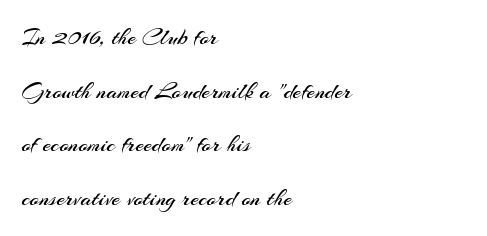
Q: Is the text bold? A: No.
Q: Is the text italic (slanted)? A: Yes.
Q: Is the text underlined? A: No.
Q: How is the paragraph aligned? A: Left-aligned.
Q: Is the spacing between letters normal or unusually wide? A: Normal.
Q: Is the spacing between lines tight, normal or loose? A: Loose.
